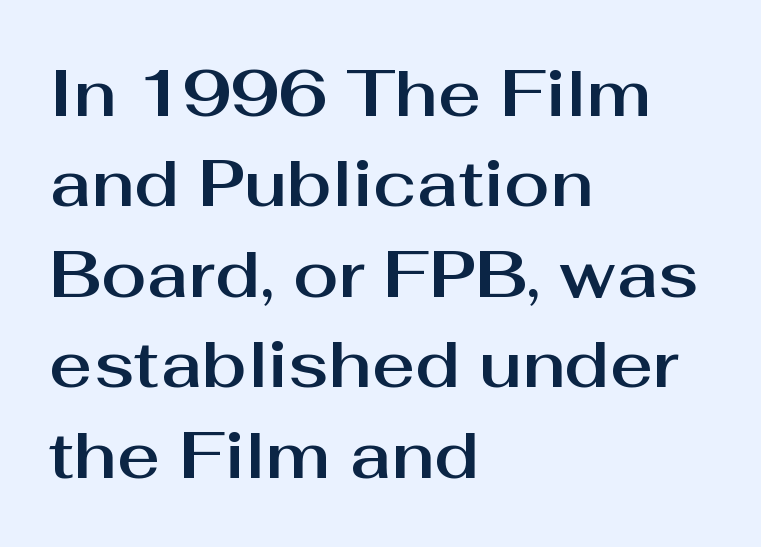
Q: Is the text italic (slanted)? A: No, it is upright.
Q: Is the typeface a serif or a sans-serif typeface? A: Sans-serif.
Q: Is the text underlined? A: No.
Q: How is the paragraph aligned? A: Left-aligned.
Q: Is the spacing between letters normal or unusually wide? A: Normal.
Q: Is the spacing between lines tight, normal or loose? A: Normal.
Q: Width (condensed, normal, or wide)? A: Normal.
Q: Stroke contrast? A: Medium.
Q: x-height? A: Medium.
Q: Monospaced? A: No.
